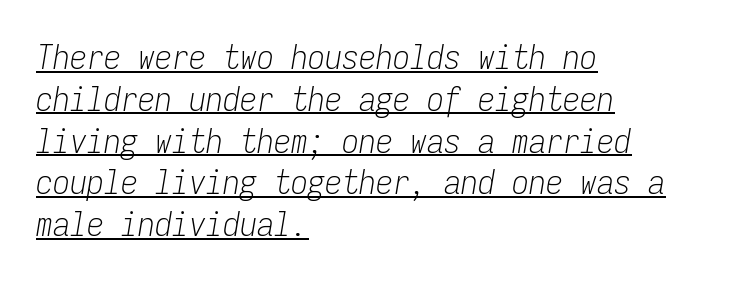
The image shows 34 px light, condensed type, italic (leaning right), monospaced; set left-aligned, line spacing 1.23x, normal letter spacing, underlined; low stroke contrast and a medium x-height.
